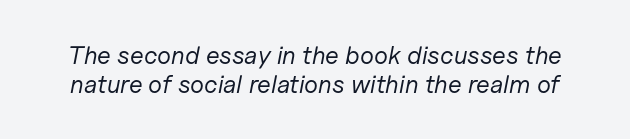
Q: Is the text bold? A: No.
Q: Is the text italic (slanted)? A: Yes, it leans right by about 11 degrees.
Q: Is the text underlined? A: No.
Q: Is the spacing between letters normal or unusually wide? A: Normal.
